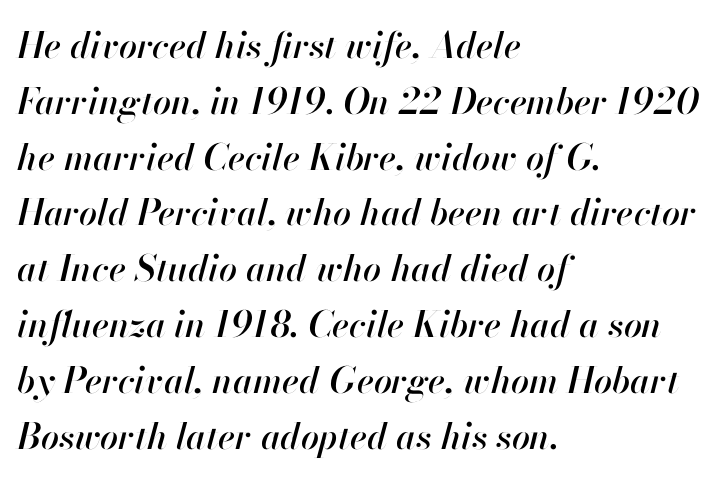
Q: Is the text italic (slanted)? A: Yes, it leans right by about 13 degrees.
Q: Is the text underlined? A: No.
Q: How is the paragraph aligned? A: Left-aligned.
Q: Is the spacing between letters normal or unusually wide? A: Normal.
Q: Is the spacing between lines tight, normal or loose? A: Normal.
Q: Width (condensed, normal, or wide)? A: Normal.
Q: Stroke contrast? A: High.
Q: x-height? A: Small.
Q: Monospaced? A: No.
